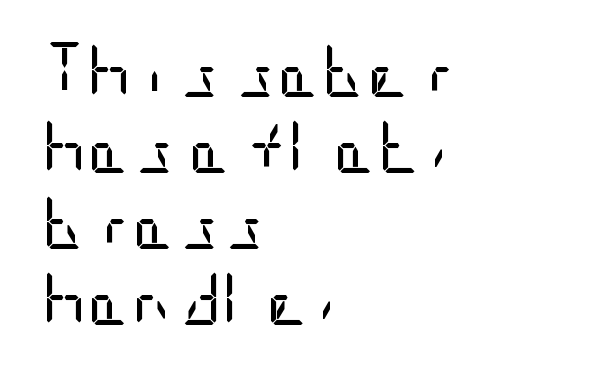
The image shows 55 px regular-weight, condensed sans-serif type, upright; set left-aligned, normal line spacing (1.38x), normal letter spacing, not underlined; low stroke contrast and a large x-height.
